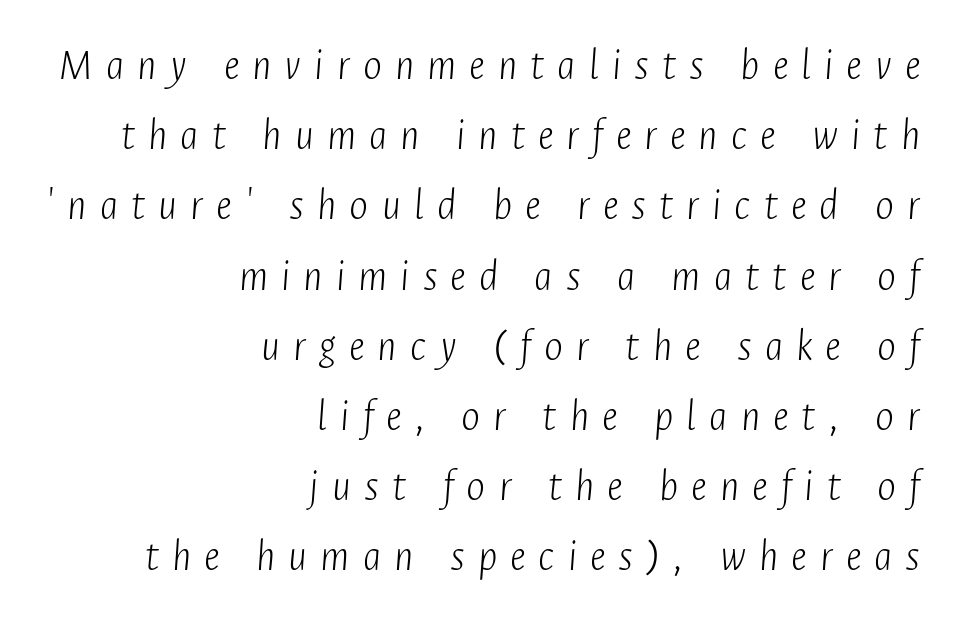
This rendering widens character spacing well past its baseline value. Counters stay open thanks to moderate or lighter strokes. If you drew a ruler down the right edge, every line would touch it. The face used here is proportionally spaced, like ordinary book or web type. Quick note: interline space is typical.
